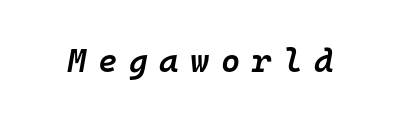
Loose tracking; the words dissolve into strings of separated letters. Is this a fixed-width face? Yes — each glyph sits in an identical cell. The rendering uses a semibold face; strokes are thickened but not to full bold. Just letters on the line, the space beneath them empty. You can tell it's italic because the verticals aren't actually vertical.
